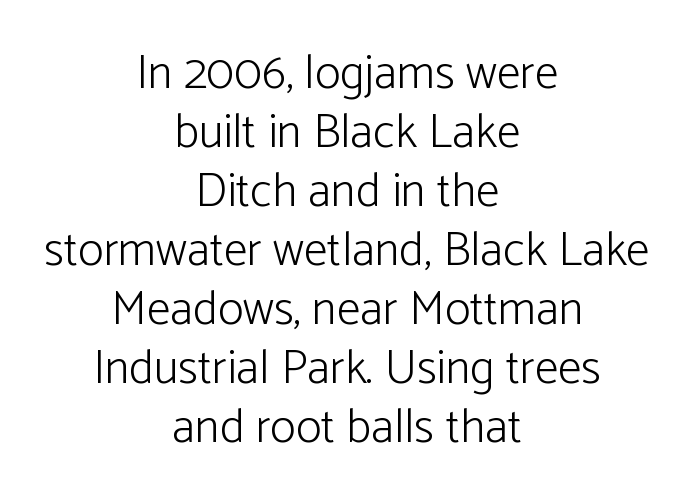
Q: Is the text bold? A: No.
Q: Is the text italic (slanted)? A: No, it is upright.
Q: Is the typeface a serif or a sans-serif typeface? A: Sans-serif.
Q: Is the text underlined? A: No.
Q: How is the paragraph aligned? A: Centered.
Q: Is the spacing between letters normal or unusually wide? A: Normal.
Q: Width (condensed, normal, or wide)? A: Normal.
Q: Stroke contrast? A: Low.
Q: x-height? A: Medium.
Q: Monospaced? A: No.
